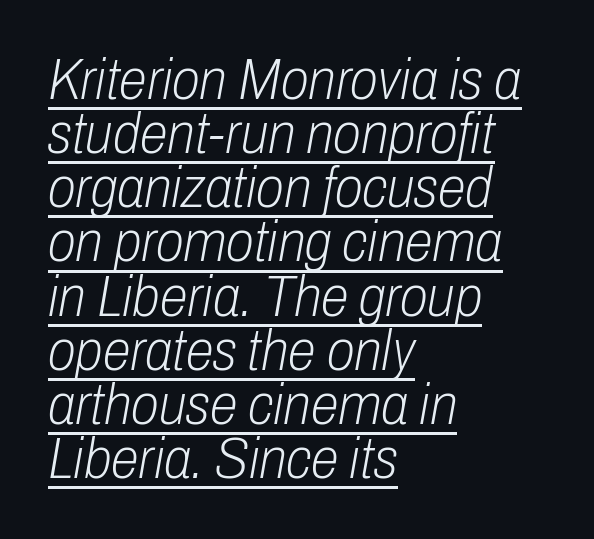
The image shows 57 px light, condensed type, italic (leaning right); set left-aligned, tight line spacing (0.95x), normal letter spacing, underlined; low stroke contrast and a medium x-height.
